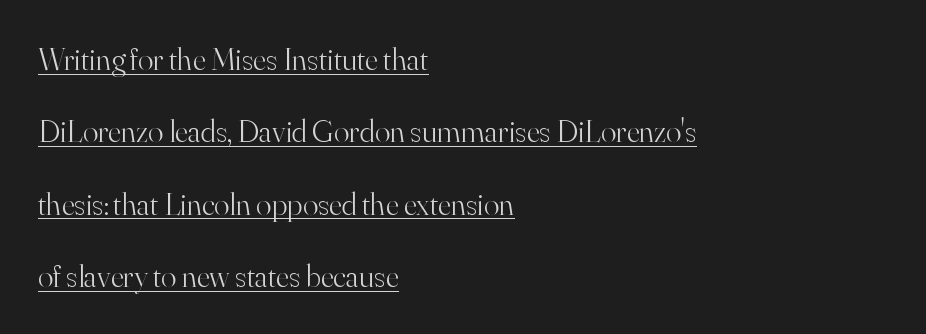
When letters stand straight like this, we call the style roman or upright. Spacing verdict: proportional, widths tailored to each character. The line-height multiplier appears high, well above default. These glyphs show unthickened strokes, regular width or finer.
